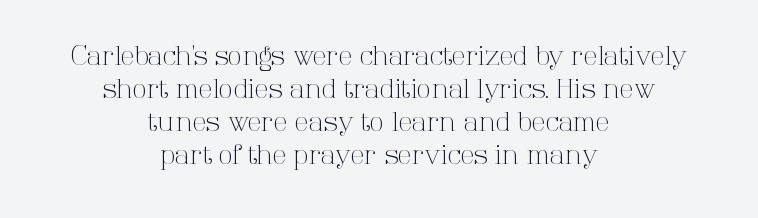
The image shows 26 px text type, upright; set centered, normal line spacing (1.27x), normal letter spacing, not underlined.
